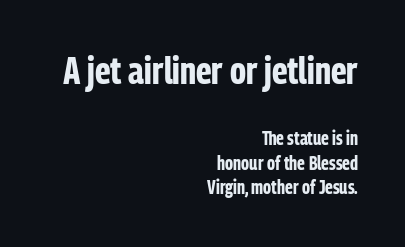
{"serif": "no", "italic": "no", "bold": "yes", "weight": "bold", "width": "condensed", "stroke_contrast": "low", "x_height": "medium", "monospaced": "no", "underline": "no", "align": "right", "line_spacing": "normal", "line_spacing_ratio": 1.29, "letter_spacing": "normal", "letter_spacing_em": 0.0, "larger_block": "first", "size_ratio": 2.0, "glyph_px": 38}
